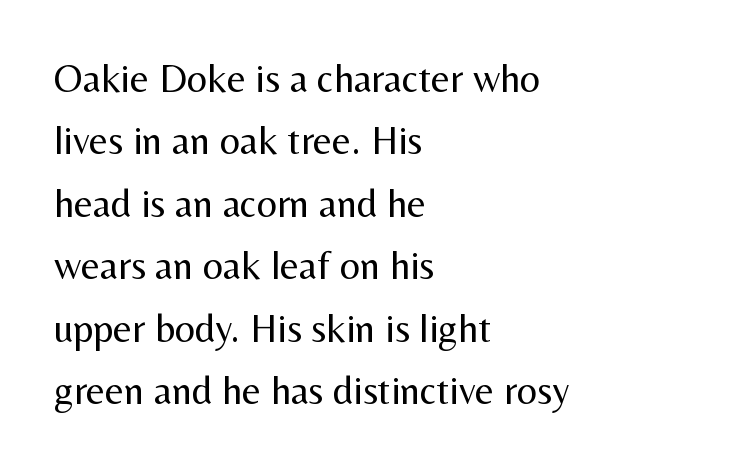
Ink coverage per letter is moderate at most. Each new line begins a customary step beneath the previous one. Beneath every word, the page is bare. You can tell it's not italic because the verticals are truly vertical.
